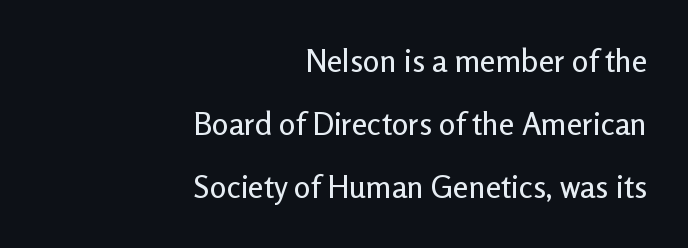
Q: Is the text italic (slanted)? A: No, it is upright.
Q: Is the typeface a serif or a sans-serif typeface? A: Sans-serif.
Q: Is the text underlined? A: No.
Q: How is the paragraph aligned? A: Right-aligned.
Q: Is the spacing between letters normal or unusually wide? A: Normal.
Q: Is the spacing between lines tight, normal or loose? A: Loose.
Q: Width (condensed, normal, or wide)? A: Normal.
Q: Stroke contrast? A: Low.
Q: x-height? A: Medium.
Q: Monospaced? A: No.
